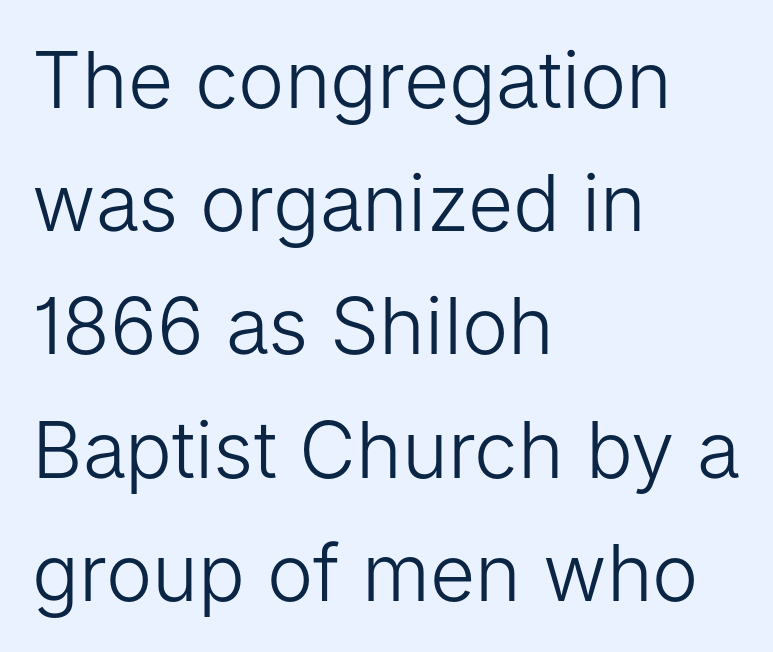
Q: Is the text bold? A: No.
Q: Is the text italic (slanted)? A: No, it is upright.
Q: Is the typeface a serif or a sans-serif typeface? A: Sans-serif.
Q: Is the text underlined? A: No.
Q: How is the paragraph aligned? A: Left-aligned.
Q: Is the spacing between letters normal or unusually wide? A: Normal.
Q: Is the spacing between lines tight, normal or loose? A: Normal.
Q: Width (condensed, normal, or wide)? A: Normal.
Q: Stroke contrast? A: Low.
Q: x-height? A: Medium.
Q: Monospaced? A: No.
